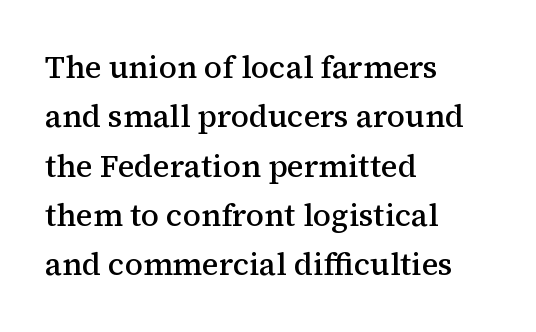
The lines are quadded left. Look at the tracking — it's just the regular setting, nothing added. The passage shown is typed in a proportional face where columns would drift. The axis of the letterforms is exactly vertical.
